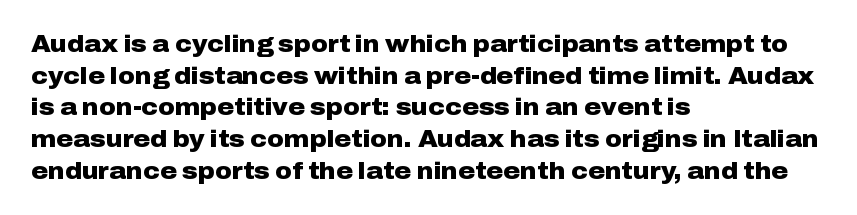
{"italic": "no", "bold": "yes", "underline": "no", "align": "left", "line_spacing": "normal", "line_spacing_ratio": 1.38, "letter_spacing": "normal", "letter_spacing_em": 0.0, "glyph_px": 23}
